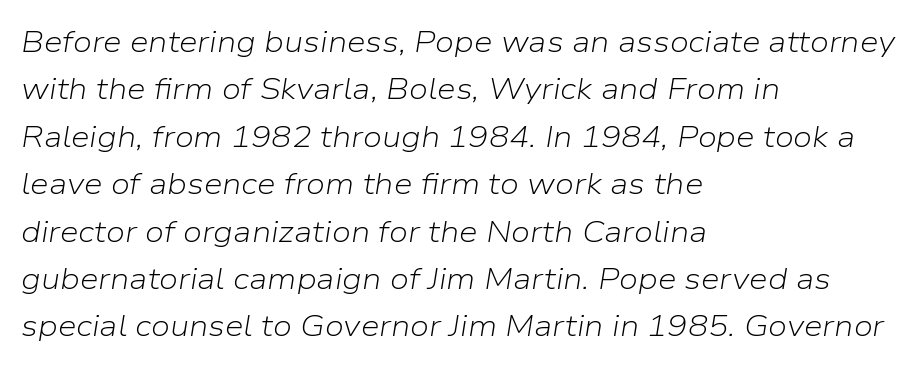
{"italic": "yes", "lean": "right", "slant_degrees": 9, "bold": "no", "weight": "light", "width": "normal", "stroke_contrast": "low", "x_height": "medium", "monospaced": "no", "underline": "no", "align": "left", "line_spacing": "normal", "line_spacing_ratio": 1.58, "letter_spacing": "normal", "letter_spacing_em": 0.0, "glyph_px": 30}
